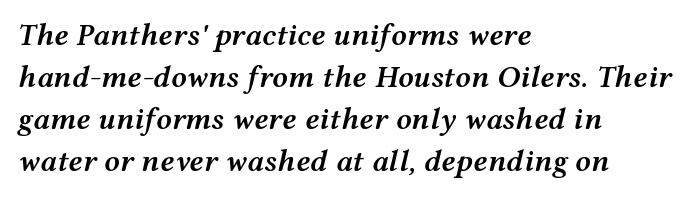
The image shows 31 px semibold, wide type, italic (leaning right); set left-aligned, normal line spacing (1.36x), normal letter spacing, not underlined; medium stroke contrast and a medium x-height.
